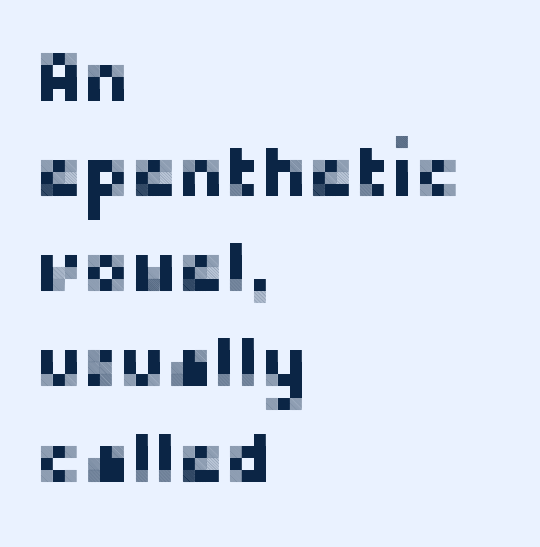
The type is set solid horizontally, with unmodified tracking. Honestly, there is no underline to notice here at all. Summary of vertical rhythm: regular, with standard interline spacing. Think of a printed novel: that variable character pitch is what you see here.
